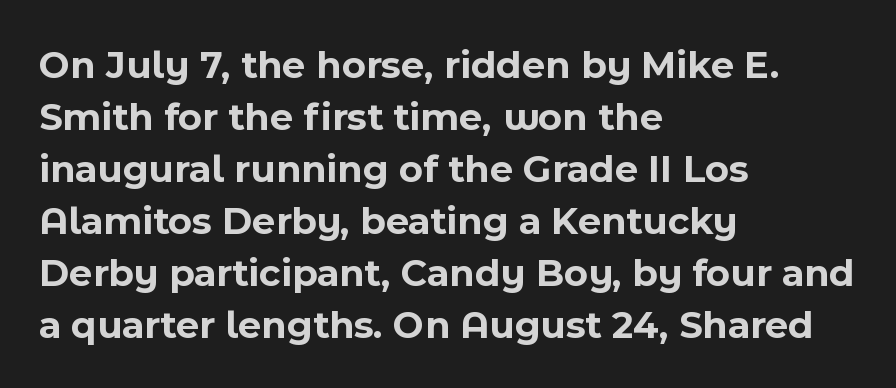
{"serif": "no", "italic": "no", "bold": "yes", "weight": "bold", "width": "normal", "x_height": "medium", "monospaced": "no", "underline": "no", "align": "left", "line_spacing": "normal", "line_spacing_ratio": 1.3, "letter_spacing": "normal", "letter_spacing_em": 0.0, "glyph_px": 40}
